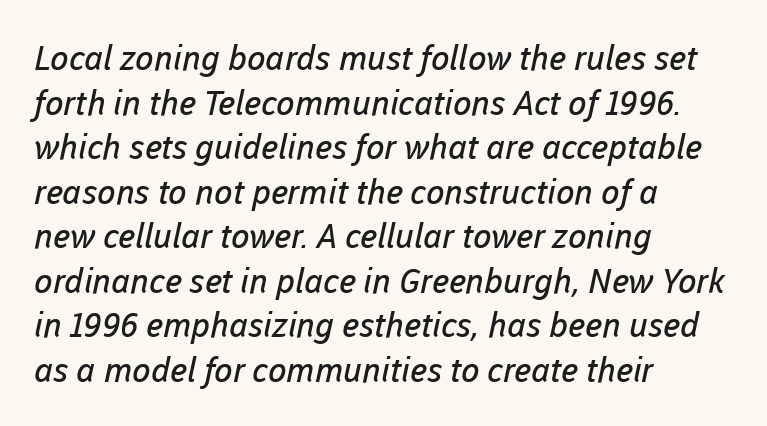
Q: Is the text bold? A: No.
Q: Is the typeface a serif or a sans-serif typeface? A: Sans-serif.
Q: Is the text underlined? A: No.
Q: How is the paragraph aligned? A: Left-aligned.
Q: Is the spacing between letters normal or unusually wide? A: Normal.
Q: Is the spacing between lines tight, normal or loose? A: Normal.
Q: Width (condensed, normal, or wide)? A: Normal.
Q: Stroke contrast? A: Low.
Q: x-height? A: Medium.
Q: Monospaced? A: No.
